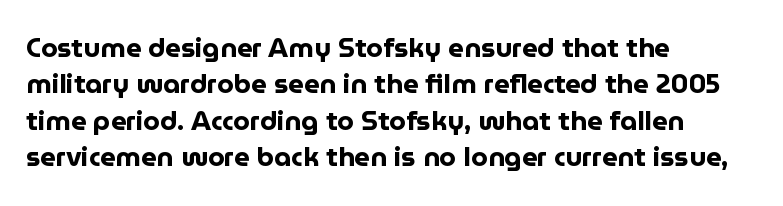
The image shows 27 px bold type, upright; set left-aligned, normal line spacing (1.35x), normal letter spacing, not underlined.
